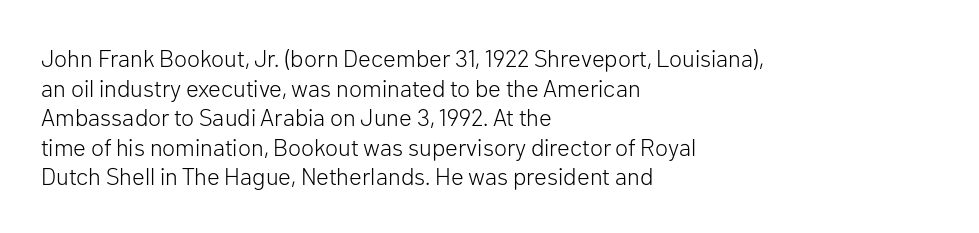
{"italic": "no", "bold": "no", "underline": "no", "align": "left", "line_spacing_ratio": 1.23, "letter_spacing": "normal", "letter_spacing_em": 0.0, "glyph_px": 24}
